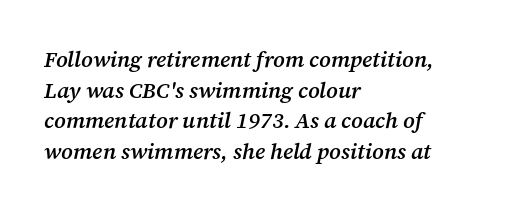
{"italic": "yes", "lean": "right", "slant_degrees": 12, "bold": "semi", "underline": "no", "align": "left", "line_spacing": "normal", "line_spacing_ratio": 1.39, "letter_spacing": "normal", "letter_spacing_em": 0.0, "glyph_px": 22}
